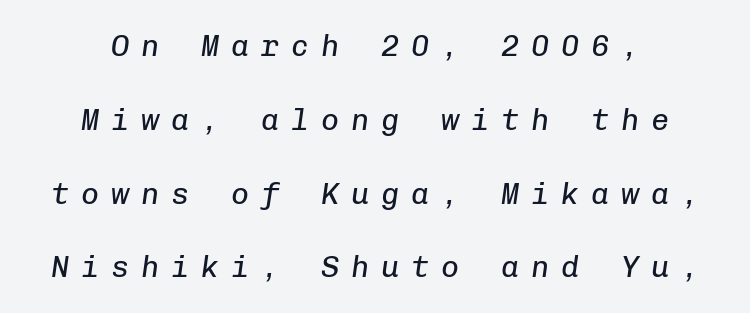
Q: Is the text bold? A: No.
Q: Is the text italic (slanted)? A: Yes, it leans right by about 8 degrees.
Q: Is the text underlined? A: No.
Q: How is the paragraph aligned? A: Centered.
Q: Is the spacing between letters normal or unusually wide? A: Unusually wide.
Q: Is the spacing between lines tight, normal or loose? A: Loose.
Q: Width (condensed, normal, or wide)? A: Normal.
Q: Stroke contrast? A: Low.
Q: x-height? A: Medium.
Q: Monospaced? A: Yes.
